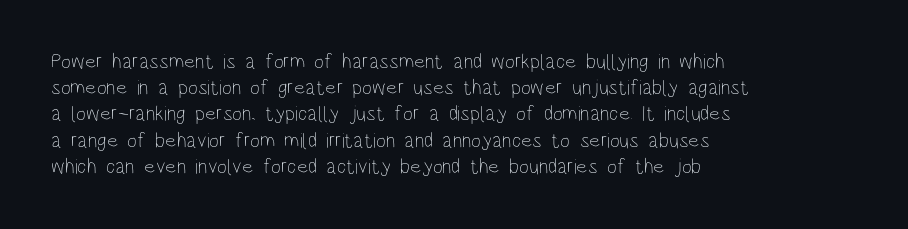
Does extra space separate the letters? No, they use regular spacing. Layout note: lines flush left. The area under the type is left untouched. This reads as an unemphasized weight, regular at the heaviest. This is roman type, the default non-slanted kind. Vertical spacing — default.
